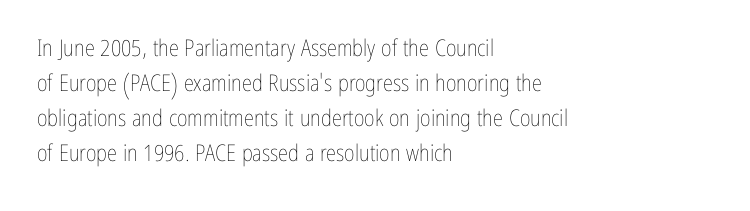
{"italic": "no", "bold": "no", "underline": "no", "align": "left", "line_spacing": "normal", "line_spacing_ratio": 1.52, "letter_spacing": "normal", "letter_spacing_em": 0.0, "glyph_px": 23}
